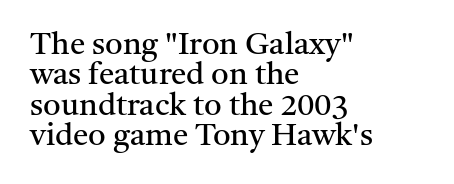
The image shows 31 px regular-weight serif type, upright; set left-aligned, tight line spacing (0.98x), normal letter spacing, not underlined; medium stroke contrast and a medium x-height.
